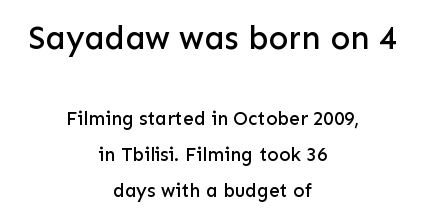
The image shows 33 px sans-serif type, upright; set centered, line spacing 1.89x, normal letter spacing, not underlined; the first (top) block is 1.74x larger; low stroke contrast and a medium x-height.
